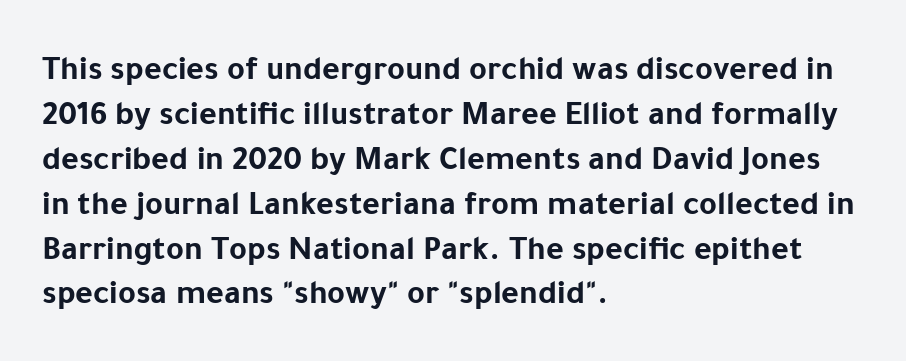
Q: Is the text bold? A: Yes.
Q: Is the text italic (slanted)? A: No, it is upright.
Q: Is the typeface a serif or a sans-serif typeface? A: Sans-serif.
Q: Is the text underlined? A: No.
Q: How is the paragraph aligned? A: Left-aligned.
Q: Is the spacing between letters normal or unusually wide? A: Normal.
Q: Is the spacing between lines tight, normal or loose? A: Normal.
Q: Width (condensed, normal, or wide)? A: Normal.
Q: Stroke contrast? A: Low.
Q: x-height? A: Medium.
Q: Monospaced? A: No.
